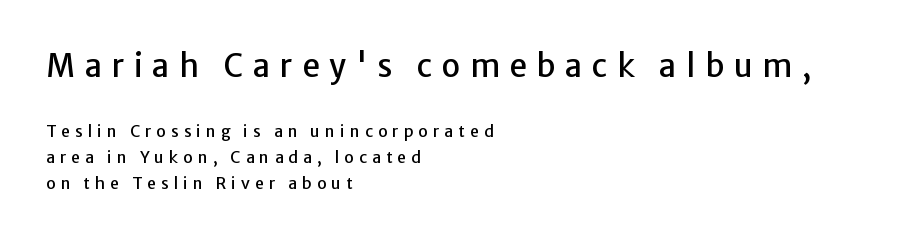
You could only call the tracking loose — the letters float apart. Short and long lines alike share a common starting point at left. Type style note: lacks serifs. Do the letters lean? They stand straight. Does the bottom block carry the larger type? No, the top block does. A typesetter would call this leading conventional body-copy spacing.
